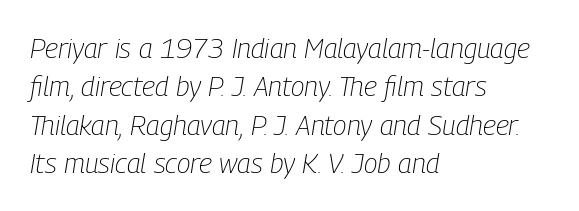
Q: Is the text bold? A: No.
Q: Is the text italic (slanted)? A: Yes, it leans right by about 9 degrees.
Q: Is the text underlined? A: No.
Q: How is the paragraph aligned? A: Left-aligned.
Q: Is the spacing between letters normal or unusually wide? A: Normal.
Q: Is the spacing between lines tight, normal or loose? A: Normal.
Q: Width (condensed, normal, or wide)? A: Condensed.
Q: Stroke contrast? A: Low.
Q: x-height? A: Medium.
Q: Monospaced? A: No.
